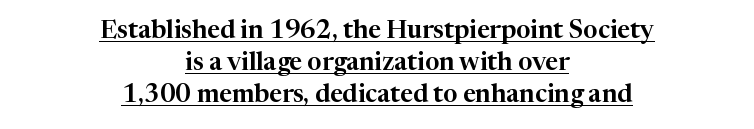
The image shows 25 px text type, upright; set centered, normal line spacing (1.29x), normal letter spacing, underlined.
